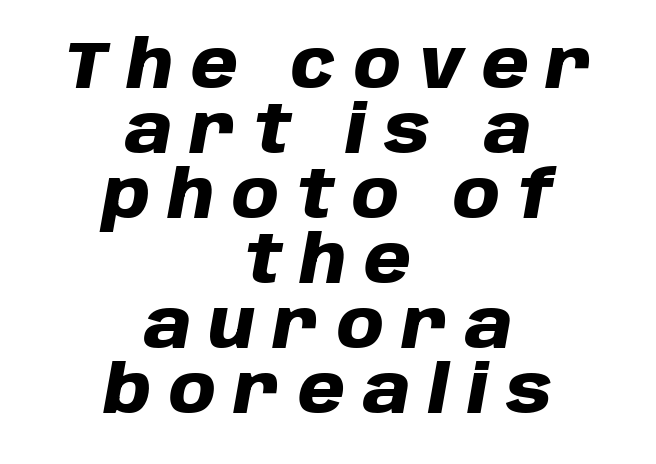
The image shows 67 px heavy type, italic (leaning right); set centered, tight line spacing (0.97x), unusually wide letter spacing (+0.27 em), not underlined; low stroke contrast and a large x-height.
